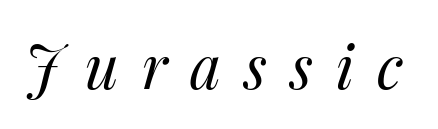
Q: Is the text bold? A: No.
Q: Is the text italic (slanted)? A: Yes, it leans right by about 14 degrees.
Q: Is the text underlined? A: No.
Q: Is the spacing between letters normal or unusually wide? A: Unusually wide.
Q: Width (condensed, normal, or wide)? A: Normal.
Q: Stroke contrast? A: Medium.
Q: x-height? A: Medium.
Q: Monospaced? A: No.
